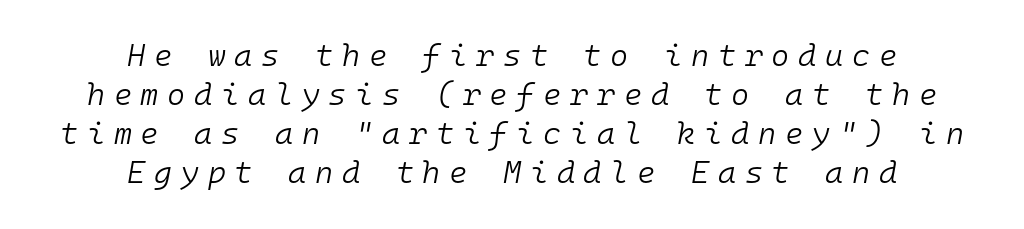
The image shows 31 px light type, italic (leaning right), monospaced; set centered, normal line spacing (1.26x), unusually wide letter spacing (+0.28 em), not underlined; low stroke contrast and a medium x-height.
